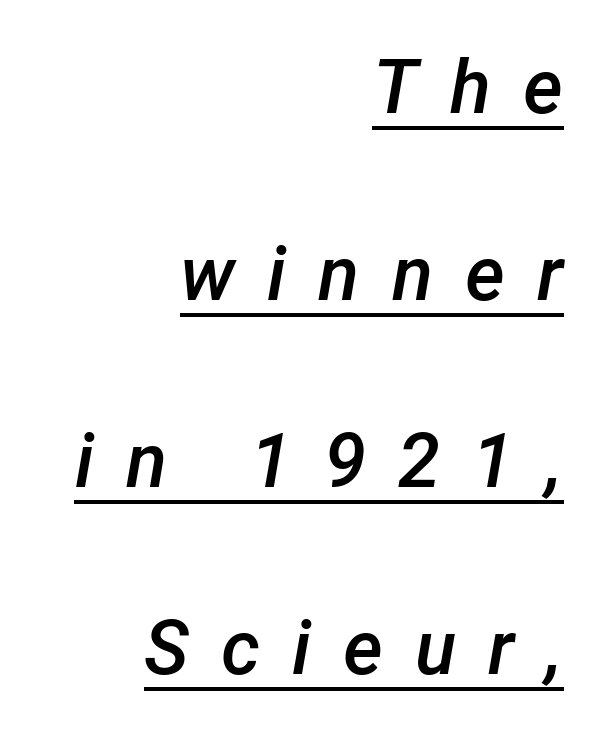
You can tell it's italic because the verticals aren't actually vertical. What weight is shown? A semibold, between regular and bold. Descenders here cross a horizontal rule under the line. The face used here is proportionally spaced, like ordinary book or web type. Here the glyphs are tracked loosely, breaking word shapes into spaced letters. Each new line begins a long way beneath the previous one.
